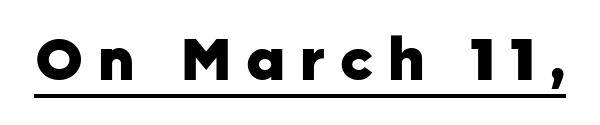
Note: no serifs on the glyphs. Someone cranked the tracking dial way up on this one. Each letter keeps its own natural width here, so spacing adapts to shape. Emphasis by weight is at full strength: bold. Unlike italic type, these characters show no tilt at all.
